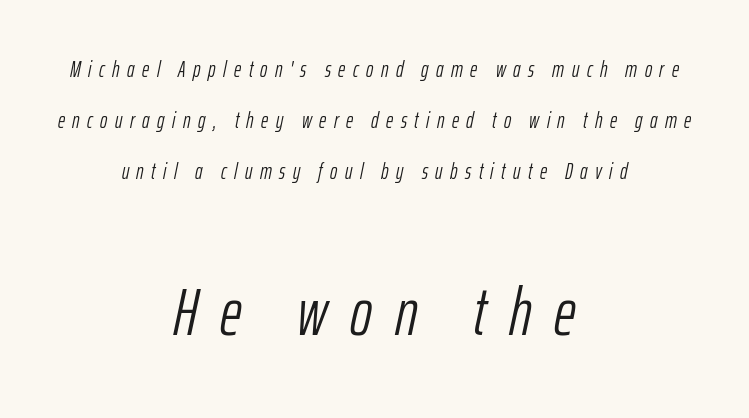
Q: Is the text bold? A: No.
Q: Is the text italic (slanted)? A: Yes, it leans right by about 12 degrees.
Q: Is the text underlined? A: No.
Q: How is the paragraph aligned? A: Centered.
Q: Is the spacing between letters normal or unusually wide? A: Unusually wide.
Q: Is the spacing between lines tight, normal or loose? A: Loose.
Q: Which block of text is set in a larger size, the first (top) or the second (bottom)? A: The second (bottom) one.
Q: Width (condensed, normal, or wide)? A: Condensed.
Q: Stroke contrast? A: Low.
Q: x-height? A: Medium.
Q: Monospaced? A: No.
